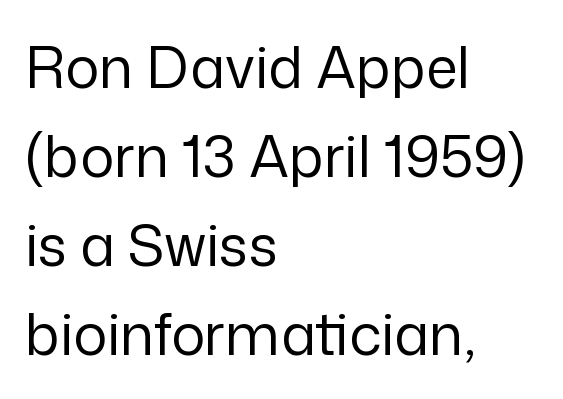
{"serif": "no", "italic": "no", "bold": "no", "weight": "regular", "width": "normal", "stroke_contrast": "low", "x_height": "medium", "monospaced": "no", "underline": "no", "align": "left", "line_spacing": "normal", "line_spacing_ratio": 1.56, "letter_spacing": "normal", "letter_spacing_em": 0.0, "glyph_px": 57}
